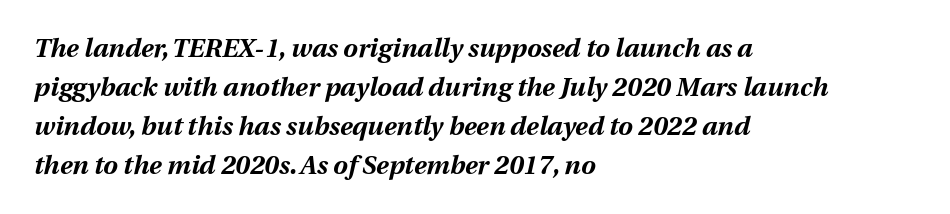
The image shows 26 px bold type, italic (leaning right); set left-aligned, normal line spacing (1.5x), normal letter spacing, not underlined.
